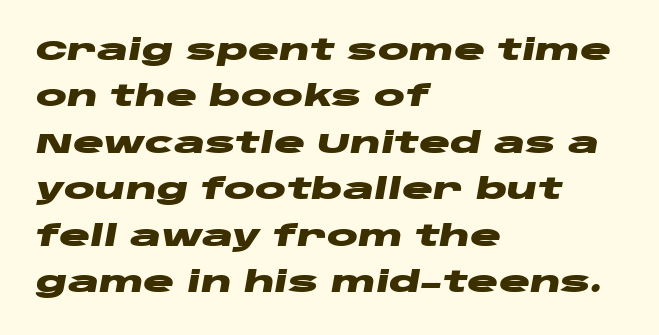
The image shows 29 px heavy, wide type, italic (leaning right); set left-aligned, normal line spacing (1.6x), normal letter spacing, not underlined; low stroke contrast and a large x-height.
